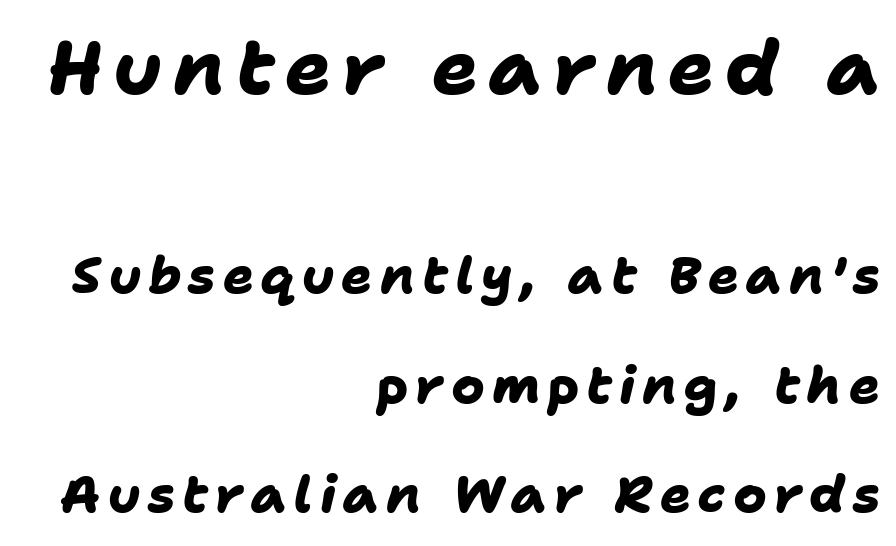
The image shows 76 px heavy sans-serif type; set right-aligned, loose line spacing (2.15x), not underlined; the first (top) block is 1.49x larger; low stroke contrast and a medium x-height.
